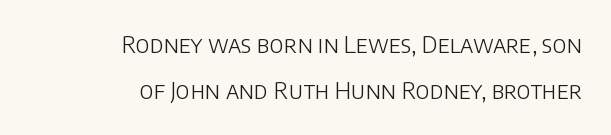
Q: Is the text bold? A: No.
Q: Is the text italic (slanted)? A: No, it is upright.
Q: Is the text underlined? A: No.
Q: How is the paragraph aligned? A: Right-aligned.
Q: Is the spacing between letters normal or unusually wide? A: Normal.
Q: Is the spacing between lines tight, normal or loose? A: Loose.
